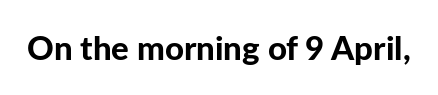
You'd pick this weight for a headline — it's a proper bold. I'd call this a sans setting — the letters go barefoot. The area under the type is left untouched. Spacing verdict: proportional, widths tailored to each character. The line texture is even and compact thanks to regular tracking. These lines were composed using upright roman letters.
